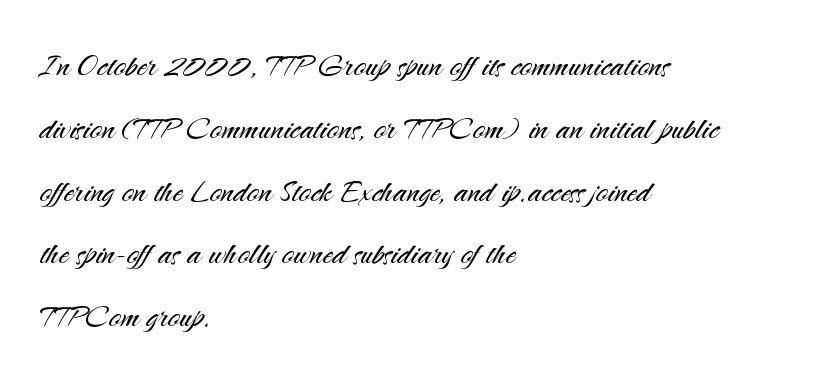
{"serif": "no", "bold": "no", "weight": "light", "width": "normal", "stroke_contrast": "medium", "x_height": "small", "monospaced": "no", "underline": "no", "align": "left", "line_spacing": "normal", "line_spacing_ratio": 1.57, "letter_spacing": "normal", "letter_spacing_em": 0.0, "glyph_px": 40}
